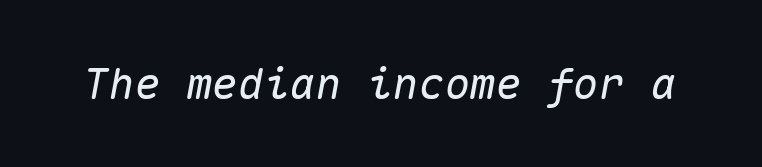
Observe the lean: these are italic letterforms. Spacing verdict: monospaced, one width for all characters. Words appear dense and cohesive because spacing is normal. The words here are not underlined.
